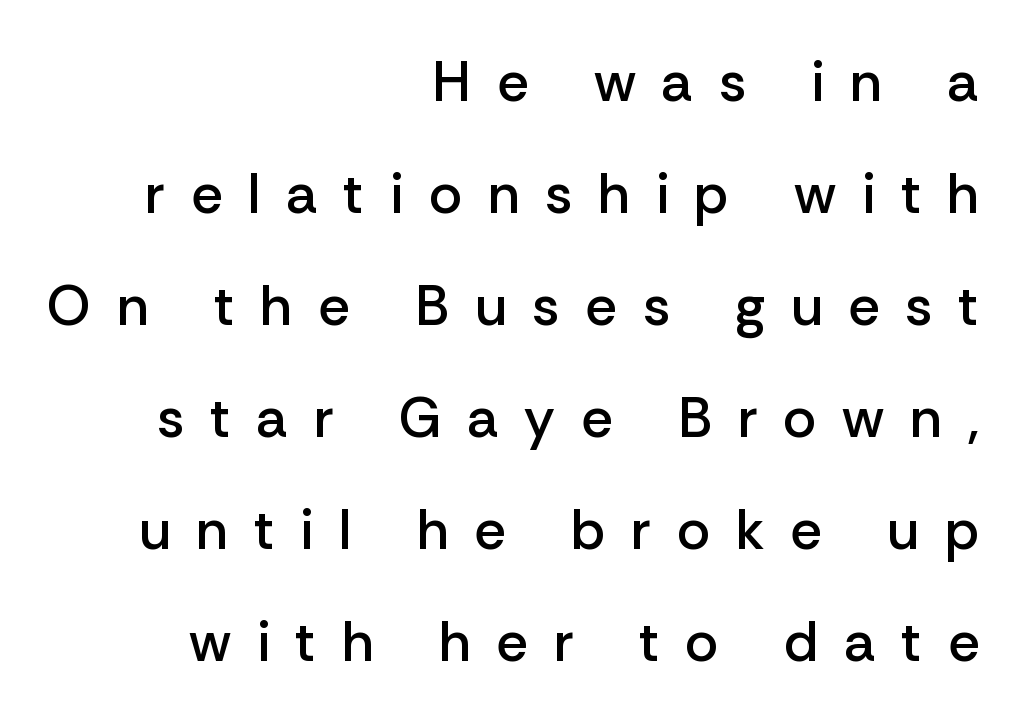
Q: Is the text bold? A: Semi-bold.
Q: Is the text italic (slanted)? A: No, it is upright.
Q: Is the typeface a serif or a sans-serif typeface? A: Sans-serif.
Q: Is the text underlined? A: No.
Q: How is the paragraph aligned? A: Right-aligned.
Q: Is the spacing between letters normal or unusually wide? A: Unusually wide.
Q: Is the spacing between lines tight, normal or loose? A: Loose.
Q: Width (condensed, normal, or wide)? A: Normal.
Q: Stroke contrast? A: Low.
Q: x-height? A: Medium.
Q: Monospaced? A: No.
